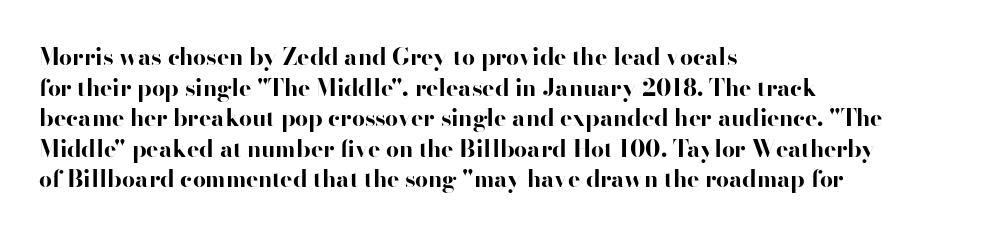
Nobody touched the tracking dial on this one. Heft: maximum for text — a bold. The rendering anchors every line to the left-hand side. The line-height multiplier appears to be the usual default.
